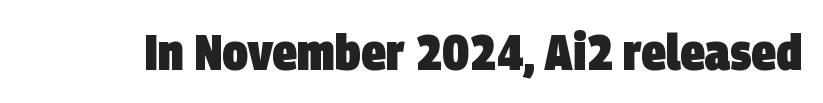
The image shows 50 px heavy, condensed sans-serif type; set normal letter spacing, not underlined; low stroke contrast and a large x-height.
